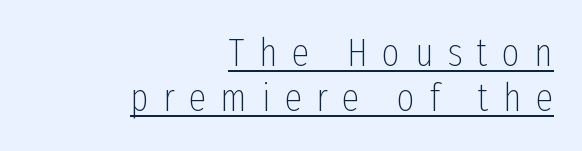
The image shows 39 px thin, condensed sans-serif type, upright; set right-aligned, tight line spacing (1.15x), unusually wide letter spacing (+0.37 em), underlined; low stroke contrast and a medium x-height.
